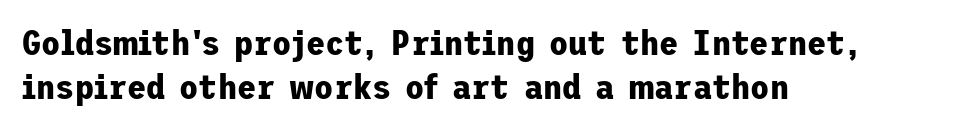
The image shows 35 px bold sans-serif type, upright; set left-aligned, normal line spacing (1.27x), normal letter spacing, not underlined; low stroke contrast and a medium x-height.
